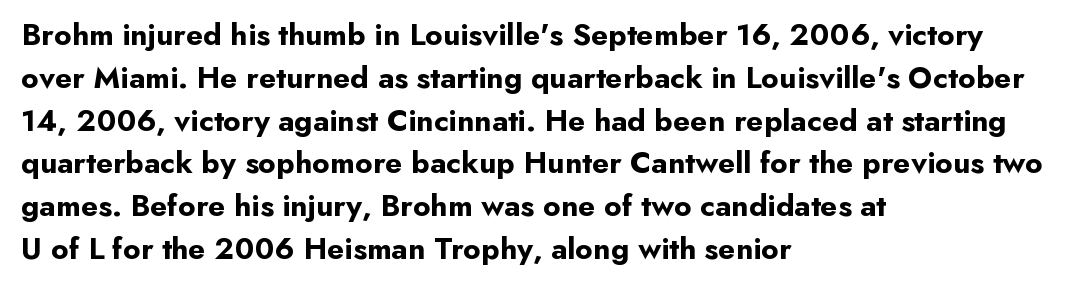
Q: Is the text bold? A: Yes.
Q: Is the text italic (slanted)? A: No, it is upright.
Q: Is the typeface a serif or a sans-serif typeface? A: Sans-serif.
Q: Is the text underlined? A: No.
Q: How is the paragraph aligned? A: Left-aligned.
Q: Is the spacing between letters normal or unusually wide? A: Normal.
Q: Is the spacing between lines tight, normal or loose? A: Normal.
Q: Width (condensed, normal, or wide)? A: Normal.
Q: Stroke contrast? A: Low.
Q: x-height? A: Small.
Q: Monospaced? A: No.
